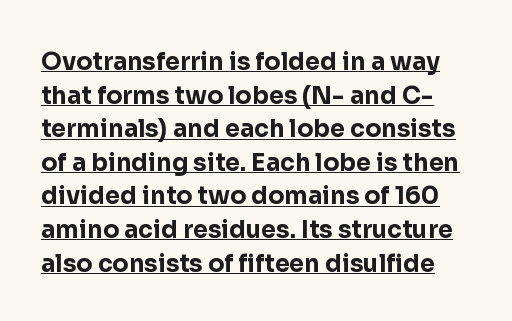
The image shows 24 px bold type, upright; set normal line spacing (1.4x), normal letter spacing, underlined.
